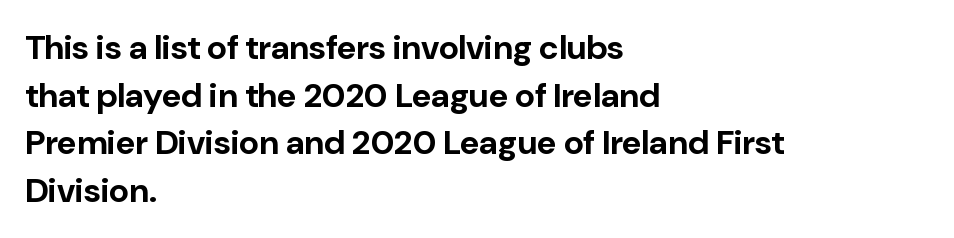
Spacing verdict: proportional, widths tailored to each character. Spacing between characters is what you'd get straight out of the box. Plenty of ink on the page — the face is bold. The typeface chosen for these lines omits serifs. The rows are spaced the way most documents space them. The rag falls on the right side of this text block.
